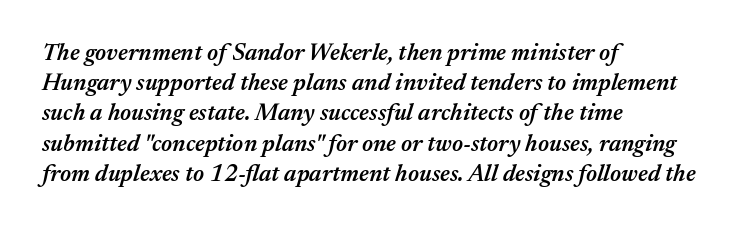
Q: Is the text bold? A: Semi-bold.
Q: Is the text italic (slanted)? A: Yes, it leans right by about 17 degrees.
Q: Is the text underlined? A: No.
Q: How is the paragraph aligned? A: Left-aligned.
Q: Is the spacing between letters normal or unusually wide? A: Normal.
Q: Is the spacing between lines tight, normal or loose? A: Normal.
